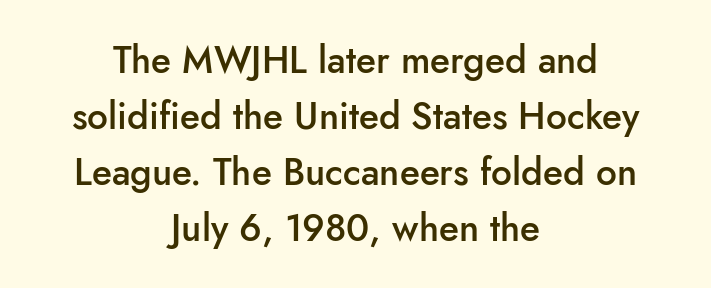
In terms of leading, this rendering sits right in the middle. The compositor balanced each line on the midline. Nothing unusual about the tracking: characters are spaced as the font intends. Tall strokes in this sample are plumb rather than angled. A clean baseline with only descenders dipping below it. Its strokes are somewhat broadened, the hallmark of semibold type.
